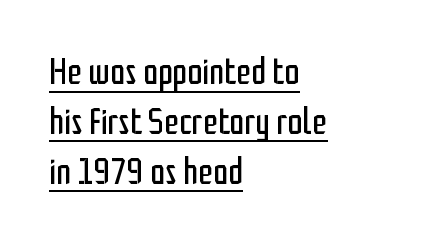
The image shows 38 px regular-weight, condensed sans-serif type, upright; set left-aligned, normal line spacing (1.31x), normal letter spacing, underlined; low stroke contrast and a medium x-height.
